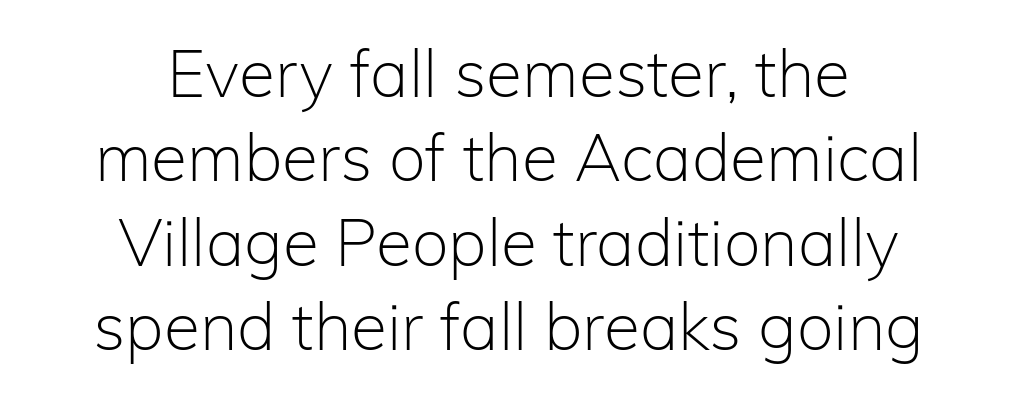
Is there any slant? The stems are plumb. Is there much room between lines? A standard amount, neither cramped nor airy. Honestly, there is no underline to notice here at all. The typeface chosen for these lines omits serifs. Letters have the restrained weight of plain body copy at most. This sample has the flowing, uneven cadence of proportional lettering.
